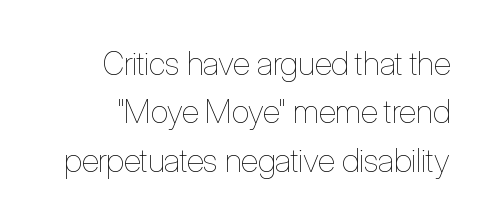
{"italic": "no", "bold": "no", "weight": "thin", "width": "condensed", "stroke_contrast": "low", "x_height": "medium", "monospaced": "no", "underline": "no", "line_spacing": "normal", "line_spacing_ratio": 1.51, "letter_spacing": "normal", "letter_spacing_em": 0.0, "glyph_px": 32}
